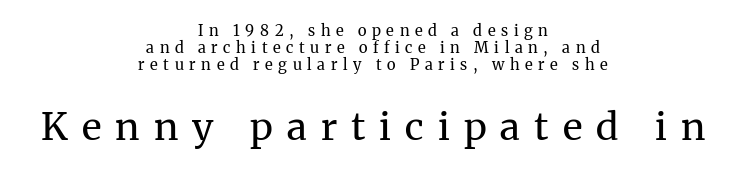
The image shows 38 px regular-weight serif type, upright; set centered, tight line spacing (1.13x), unusually wide letter spacing (+0.37 em), not underlined; the second (bottom) block is 2.53x larger; medium stroke contrast and a medium x-height.
